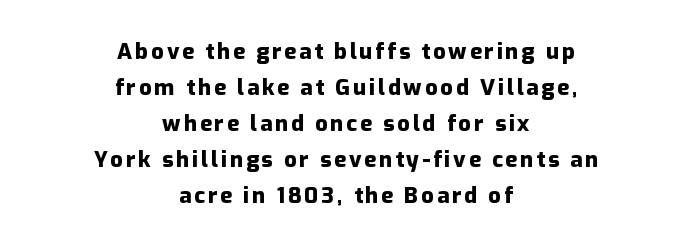
Tall strokes in this sample are plumb rather than angled. Compared with typical paragraphs, the rows here are spaced about the same. A clean baseline with only descenders dipping below it. Short and long lines alike share a common midpoint.
